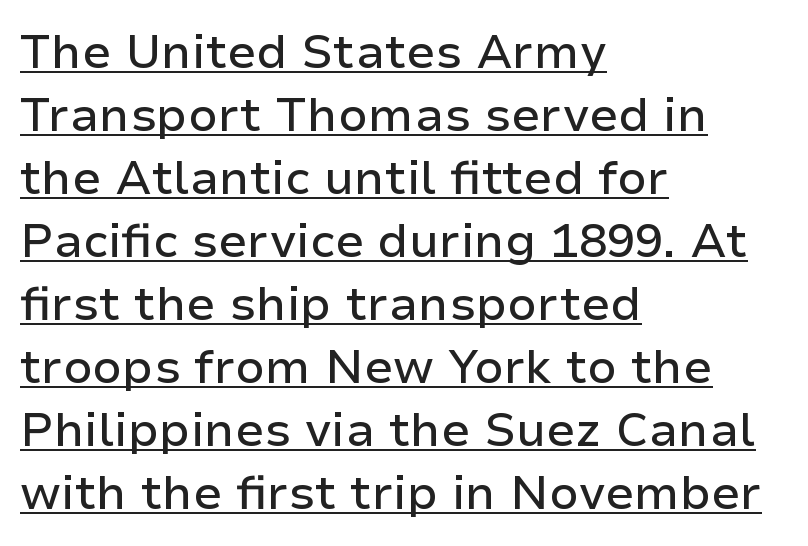
Students, observe the line beneath the letters — that is underlining. Summary of vertical rhythm: regular, with standard interline spacing. You could call the tracking neutral — neither tight nor loose. Note: no serifs on the glyphs. Rendered with straight, roman letterforms.
